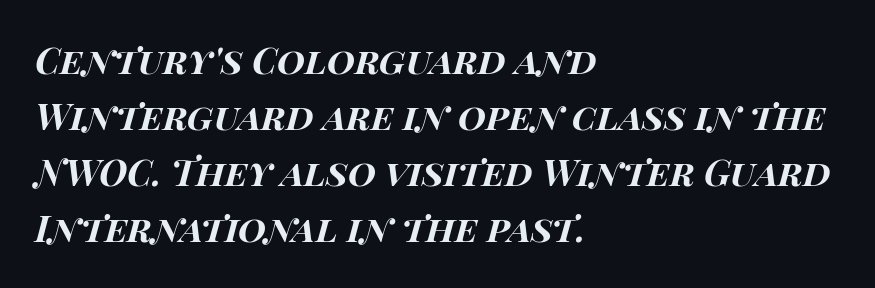
{"italic": "yes", "lean": "right", "slant_degrees": 15, "bold": "yes", "weight": "bold", "width": "wide", "stroke_contrast": "high", "x_height": "large", "monospaced": "no", "underline": "no", "align": "left", "line_spacing": "normal", "line_spacing_ratio": 1.56, "letter_spacing": "normal", "letter_spacing_em": 0.0, "glyph_px": 36}
